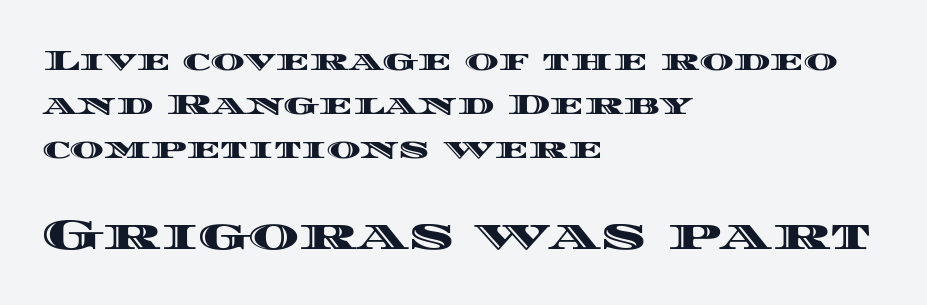
Q: Is the text italic (slanted)? A: No, it is upright.
Q: Is the text underlined? A: No.
Q: How is the paragraph aligned? A: Left-aligned.
Q: Is the spacing between letters normal or unusually wide? A: Normal.
Q: Is the spacing between lines tight, normal or loose? A: Normal.
Q: Which block of text is set in a larger size, the first (top) or the second (bottom)? A: The second (bottom) one.
Q: Width (condensed, normal, or wide)? A: Wide.
Q: x-height? A: Large.
Q: Monospaced? A: No.
